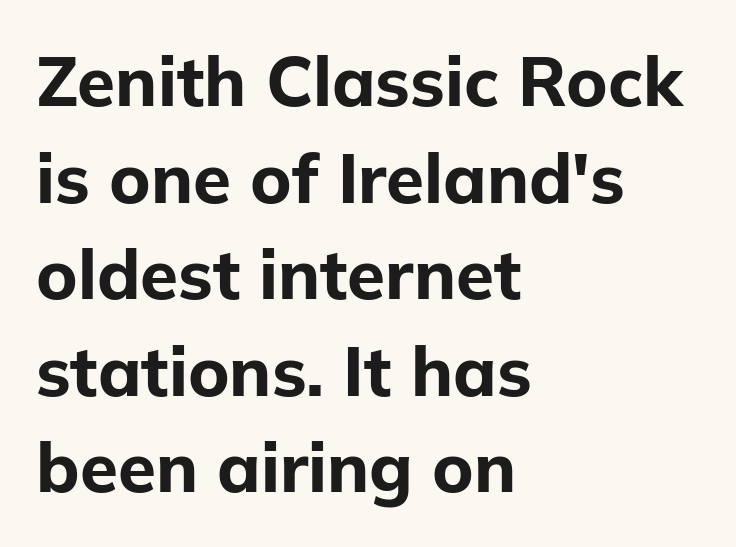
Students, this is bold: see how much ink each stroke carries. Each letter's strokes conclude bluntly, with no projecting serifs. The block of text has a typical density, with ordinary space between rows. Does the lettering tilt? It doesn't — this is upright. The zone under the glyphs is completely vacant.
